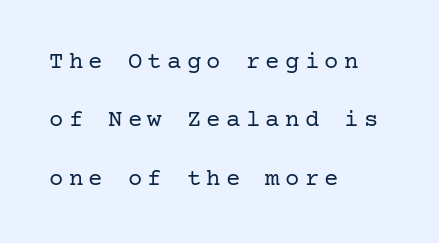
{"italic": "no", "bold": "no", "underline": "no", "align": "left", "line_spacing": "loose", "line_spacing_ratio": 2.43, "letter_spacing": "wide", "letter_spacing_em": 0.22, "glyph_px": 24}
